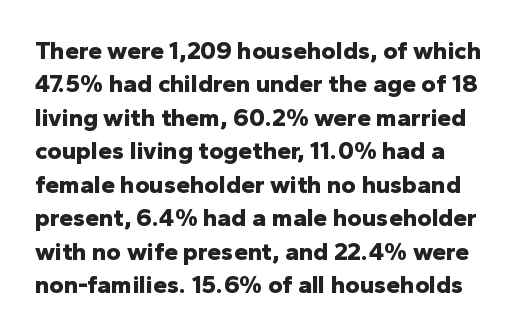
{"italic": "no", "bold": "yes", "underline": "no", "line_spacing": "normal", "line_spacing_ratio": 1.34, "letter_spacing": "normal", "letter_spacing_em": 0.0, "glyph_px": 25}
